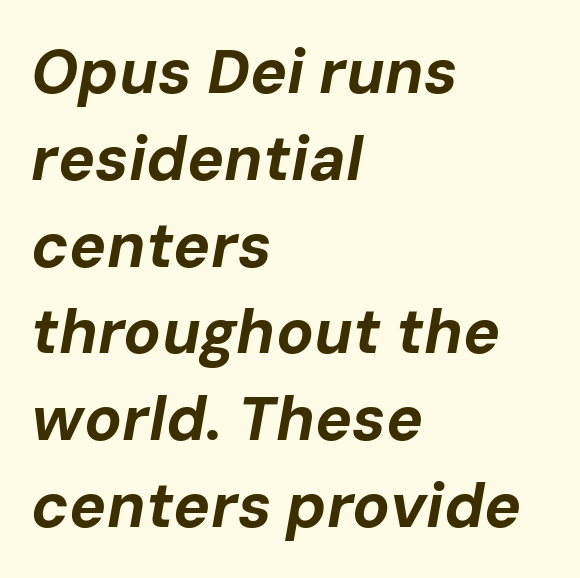
Notice how thick the strokes are: this is what a full bold looks like. One-word summary of the alignment: left. These lines keep a tight, regular rhythm from letter to letter. Anything drawn beneath the words? Only blank space. The axis of the letterforms is tilted away from vertical.
